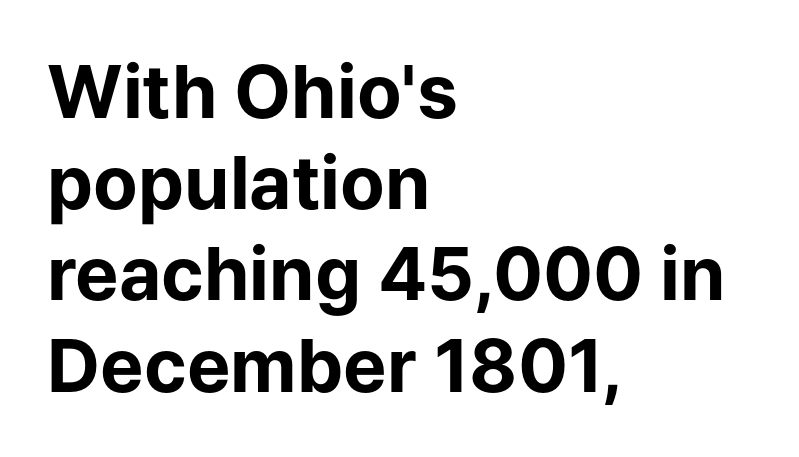
The image shows 73 px bold sans-serif type, upright; set left-aligned, normal line spacing (1.25x), normal letter spacing, not underlined; low stroke contrast and a medium x-height.
